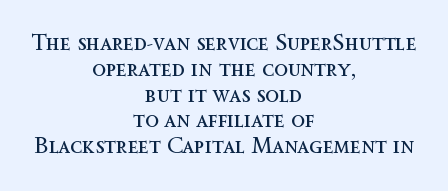
Q: Is the text bold? A: No.
Q: Is the text italic (slanted)? A: No, it is upright.
Q: Is the text underlined? A: No.
Q: How is the paragraph aligned? A: Centered.
Q: Is the spacing between letters normal or unusually wide? A: Normal.
Q: Is the spacing between lines tight, normal or loose? A: Tight.
